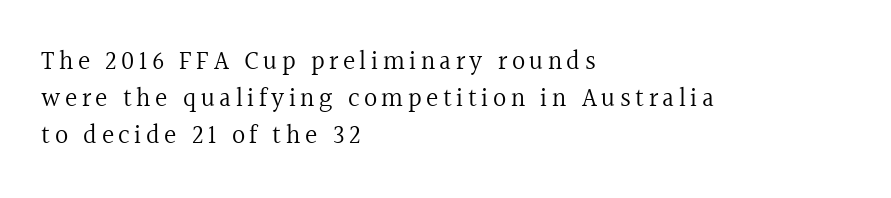
The image shows 26 px text type, upright; set left-aligned, normal line spacing (1.42x), not underlined.
